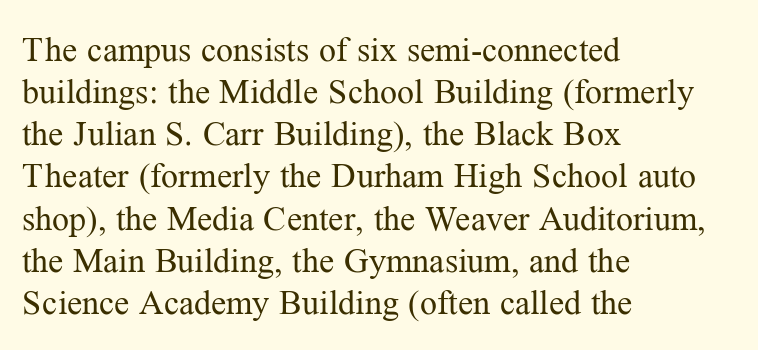
The image shows 34 px regular-weight serif type, upright; set left-aligned, line spacing 1.24x, normal letter spacing, not underlined; medium stroke contrast and a medium x-height.
